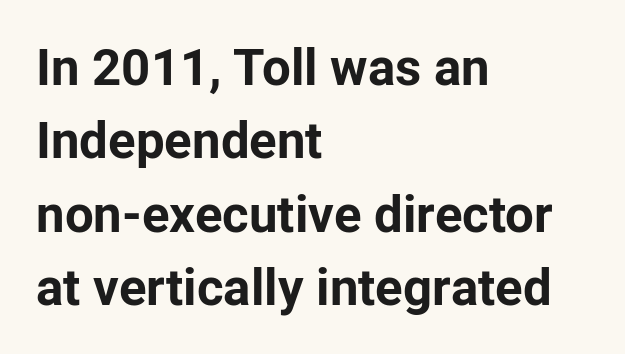
{"serif": "no", "italic": "no", "bold": "yes", "weight": "bold", "width": "normal", "stroke_contrast": "low", "x_height": "medium", "monospaced": "no", "underline": "no", "align": "left", "line_spacing": "normal", "line_spacing_ratio": 1.44, "letter_spacing": "normal", "letter_spacing_em": 0.0, "glyph_px": 51}
